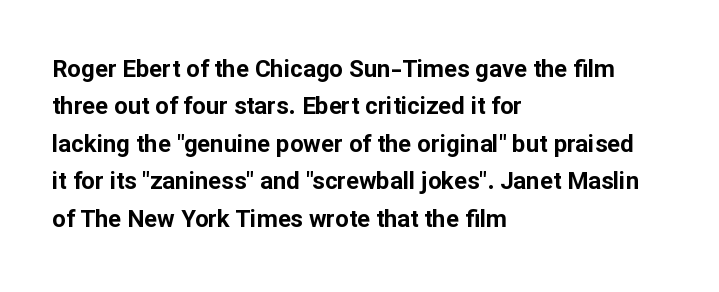
{"italic": "no", "bold": "yes", "underline": "no", "align": "left", "line_spacing": "normal", "line_spacing_ratio": 1.56, "letter_spacing": "normal", "letter_spacing_em": 0.0, "glyph_px": 24}
